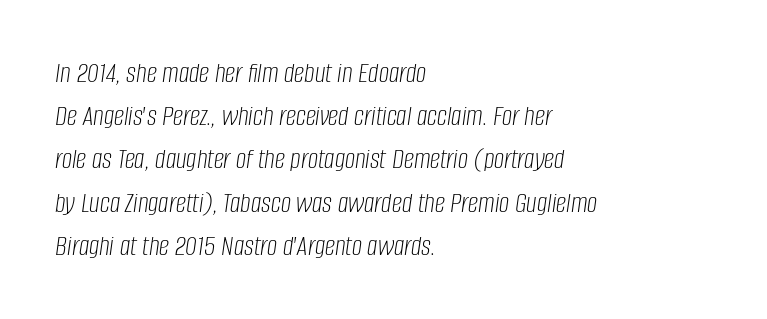
{"italic": "yes", "lean": "right", "slant_degrees": 8, "bold": "no", "weight": "light", "width": "condensed", "stroke_contrast": "low", "x_height": "large", "monospaced": "no", "underline": "no", "align": "left", "line_spacing": "normal", "line_spacing_ratio": 1.49, "letter_spacing": "normal", "letter_spacing_em": 0.0, "glyph_px": 29}
